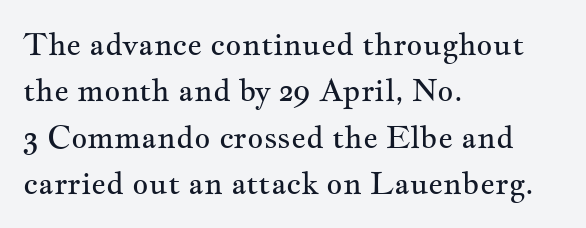
{"serif": "yes", "italic": "no", "bold": "no", "weight": "regular", "width": "wide", "stroke_contrast": "medium", "x_height": "small", "monospaced": "no", "underline": "no", "align": "left", "line_spacing": "normal", "line_spacing_ratio": 1.5, "letter_spacing": "normal", "letter_spacing_em": 0.0, "glyph_px": 31}
